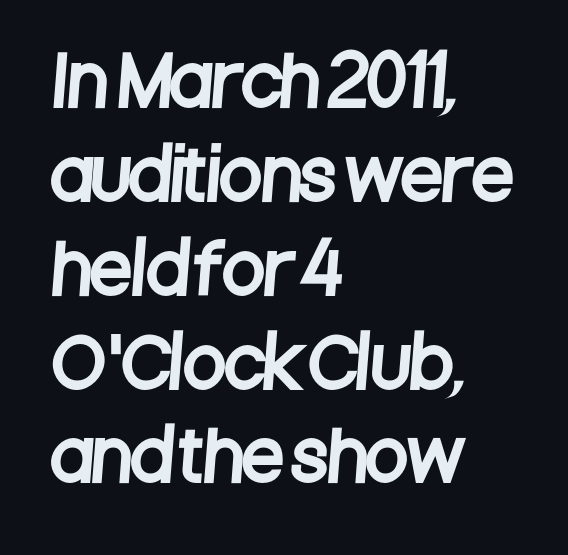
You could not count columns in this text — the font is proportionally spaced. Line spacing here is normal. The typeface chosen for these lines omits serifs. Only glyphs here, with clear space below each row. Caption: standard tracking, unaltered. Is the block centered? No — it sits flush against the left margin.
